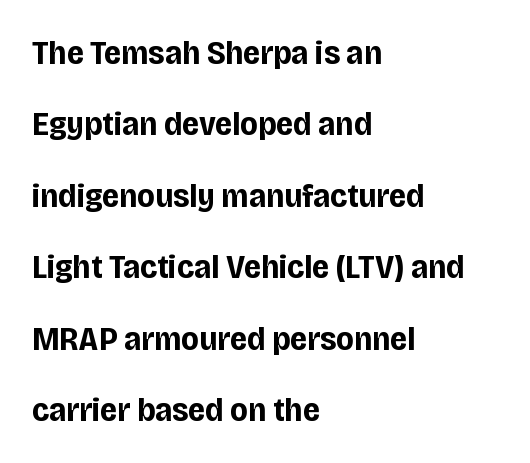
{"serif": "no", "italic": "no", "bold": "yes", "weight": "bold", "width": "condensed", "stroke_contrast": "low", "x_height": "large", "monospaced": "no", "underline": "no", "align": "left", "line_spacing": "loose", "line_spacing_ratio": 2.1, "letter_spacing": "normal", "letter_spacing_em": 0.0, "glyph_px": 34}
